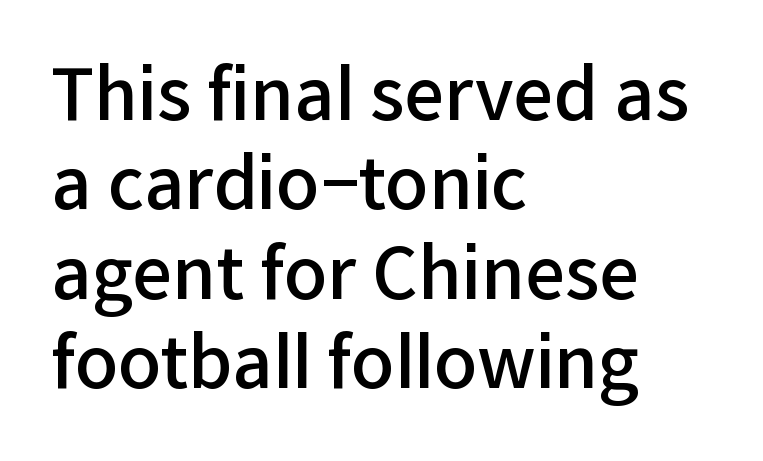
The image shows 71 px semibold sans-serif type, upright; set left-aligned, normal line spacing (1.26x), normal letter spacing, not underlined; low stroke contrast and a medium x-height.
